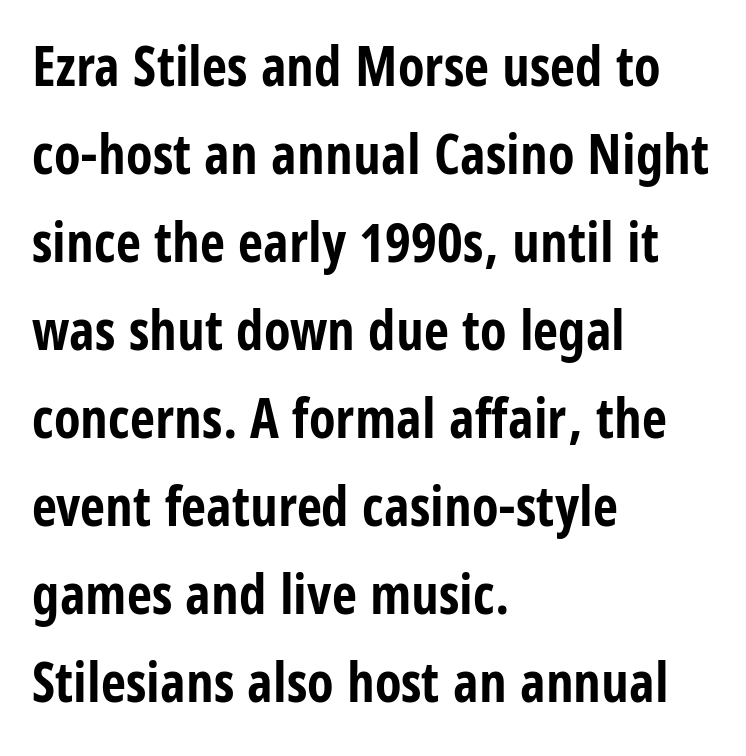
The image shows 55 px bold, condensed sans-serif type, upright; set left-aligned, normal line spacing (1.6x), normal letter spacing, not underlined; low stroke contrast and a large x-height.
